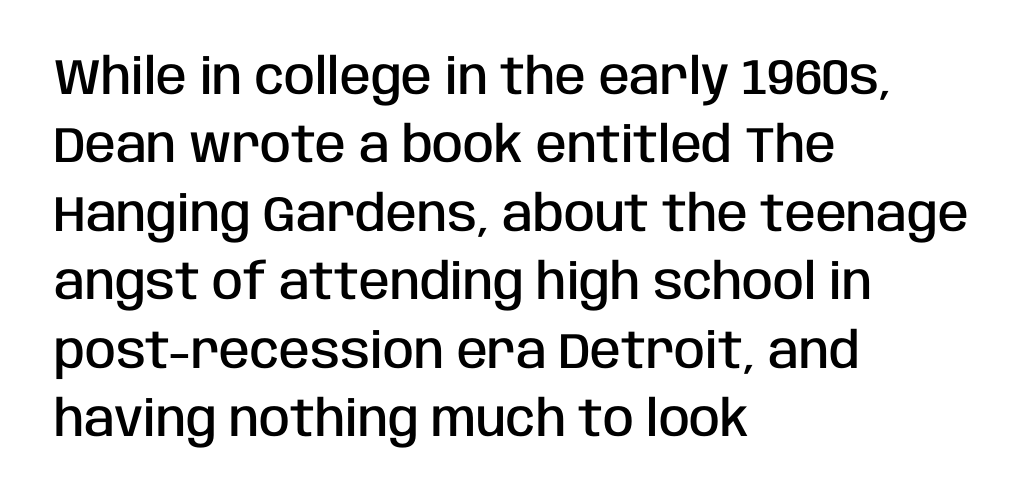
{"serif": "no", "italic": "no", "bold": "semi", "weight": "semibold", "width": "condensed", "stroke_contrast": "low", "x_height": "large", "monospaced": "no", "underline": "no", "align": "left", "line_spacing": "normal", "line_spacing_ratio": 1.37, "letter_spacing": "normal", "letter_spacing_em": 0.0, "glyph_px": 50}
